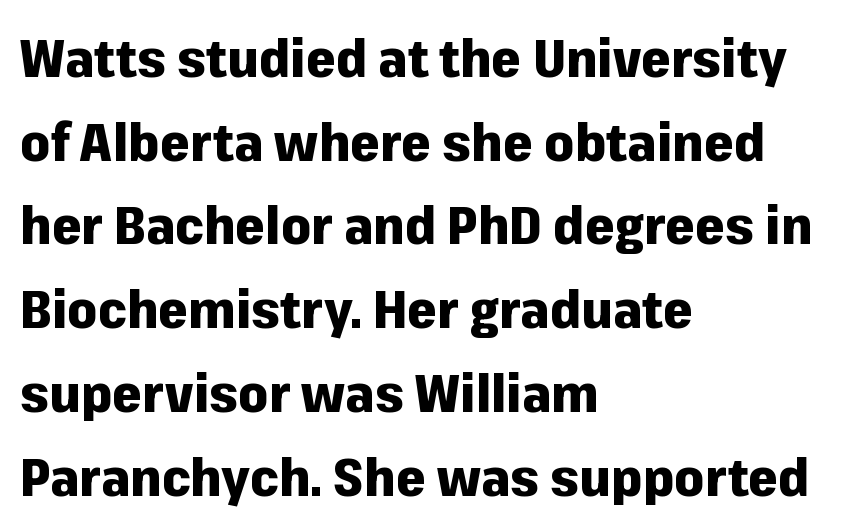
The image shows 53 px heavy sans-serif type, upright; set left-aligned, normal line spacing (1.58x), normal letter spacing, not underlined; low stroke contrast and a medium x-height.
